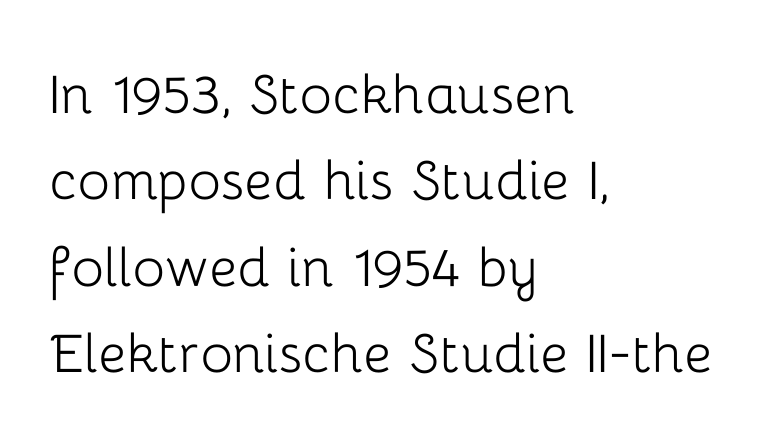
Q: Is the text bold? A: No.
Q: Is the text italic (slanted)? A: No, it is upright.
Q: Is the typeface a serif or a sans-serif typeface? A: Sans-serif.
Q: Is the text underlined? A: No.
Q: How is the paragraph aligned? A: Left-aligned.
Q: Is the spacing between letters normal or unusually wide? A: Normal.
Q: Is the spacing between lines tight, normal or loose? A: Normal.
Q: Width (condensed, normal, or wide)? A: Normal.
Q: Stroke contrast? A: Low.
Q: x-height? A: Medium.
Q: Monospaced? A: No.
